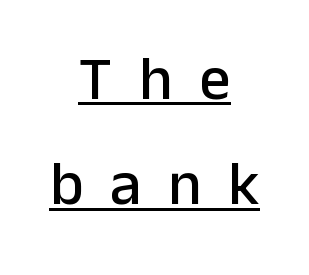
Q: Is the text italic (slanted)? A: No, it is upright.
Q: Is the typeface a serif or a sans-serif typeface? A: Sans-serif.
Q: Is the text underlined? A: Yes.
Q: How is the paragraph aligned? A: Centered.
Q: Is the spacing between letters normal or unusually wide? A: Unusually wide.
Q: Is the spacing between lines tight, normal or loose? A: Normal.
Q: Width (condensed, normal, or wide)? A: Normal.
Q: Stroke contrast? A: Low.
Q: x-height? A: Medium.
Q: Monospaced? A: No.
